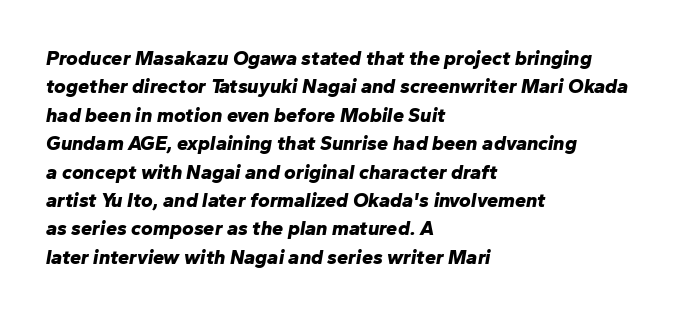
The image shows 20 px bold type, italic (leaning right); set left-aligned, normal line spacing (1.42x), normal letter spacing, not underlined.
